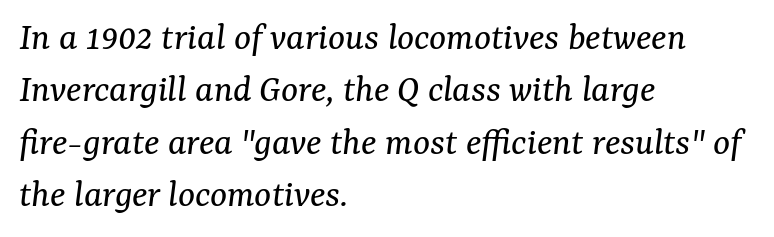
The string is rendered with underlining switched off. Horizontal bands of white between lines are of average thickness. Line starts are locked; line ends wander. Rendered with sloped, italic letterforms.
